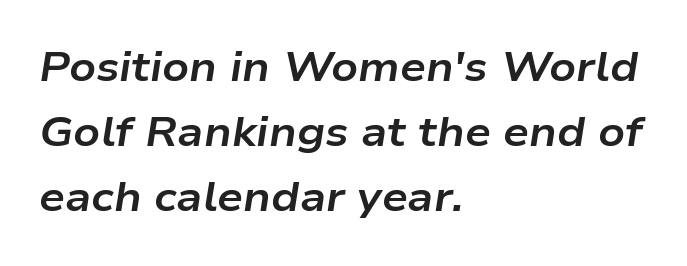
A student would call this left alignment; a typographer would say flush left, rag right. The rendering keeps characters at their native spacing. As a designer I'd log this as weight 700, bold. The foot of each line stays bare and open. The glyphs look as if they've been sheared to an angle.
